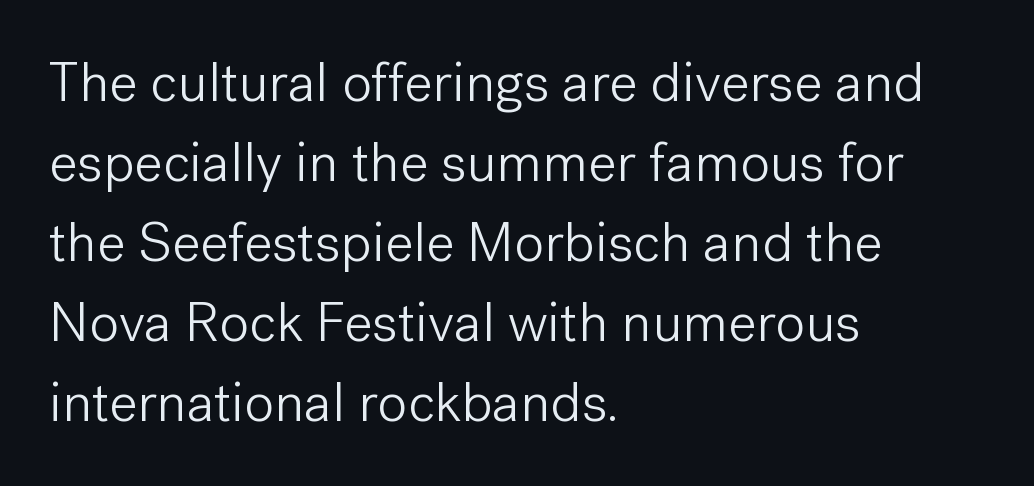
The gaps between neighbouring characters are ordinary and unremarkable. No italicization has been applied; the sample stays upright. Caption: multi-line text, flush left, ragged right. Character widths vary here, with narrow letters taking less room than wide ones. Underlining? Definitely not there. Letters have the restrained weight of plain body copy at most.
